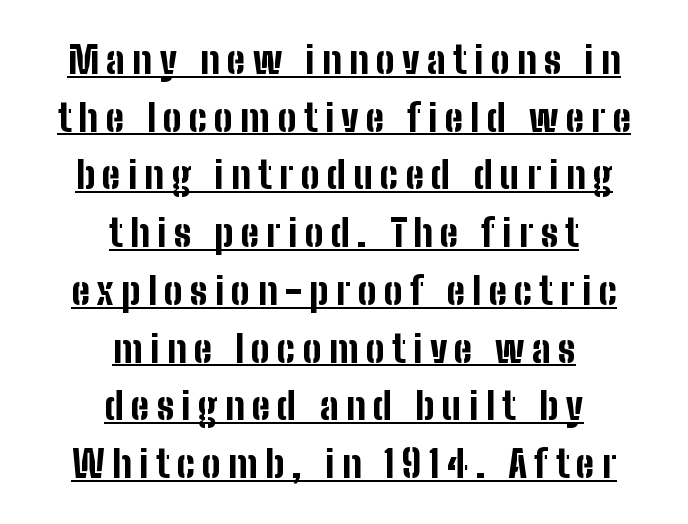
The image shows 37 px bold, condensed sans-serif type, upright; set centered, normal line spacing (1.56x), unusually wide letter spacing (+0.2 em), underlined; low stroke contrast and a medium x-height.
